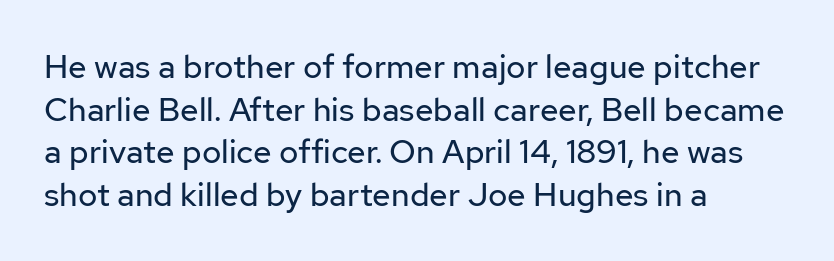
Q: Is the text bold? A: No.
Q: Is the text italic (slanted)? A: No, it is upright.
Q: Is the typeface a serif or a sans-serif typeface? A: Sans-serif.
Q: Is the text underlined? A: No.
Q: How is the paragraph aligned? A: Left-aligned.
Q: Is the spacing between letters normal or unusually wide? A: Normal.
Q: Is the spacing between lines tight, normal or loose? A: Normal.
Q: Width (condensed, normal, or wide)? A: Normal.
Q: Stroke contrast? A: Low.
Q: x-height? A: Medium.
Q: Monospaced? A: No.
